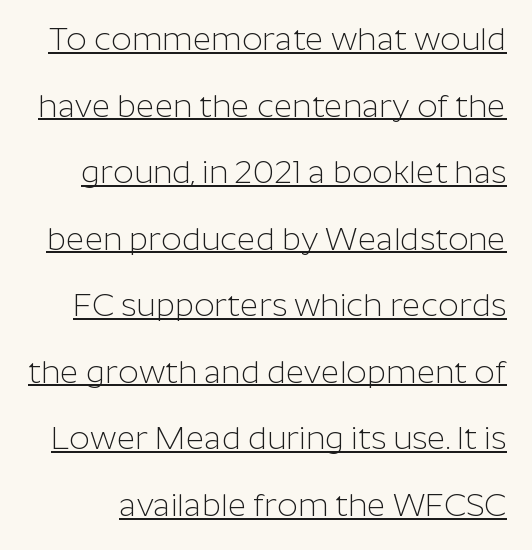
Q: Is the text bold? A: No.
Q: Is the text italic (slanted)? A: No, it is upright.
Q: Is the typeface a serif or a sans-serif typeface? A: Sans-serif.
Q: Is the text underlined? A: Yes.
Q: Is the spacing between letters normal or unusually wide? A: Normal.
Q: Is the spacing between lines tight, normal or loose? A: Loose.
Q: Width (condensed, normal, or wide)? A: Normal.
Q: Stroke contrast? A: Low.
Q: x-height? A: Medium.
Q: Monospaced? A: No.
